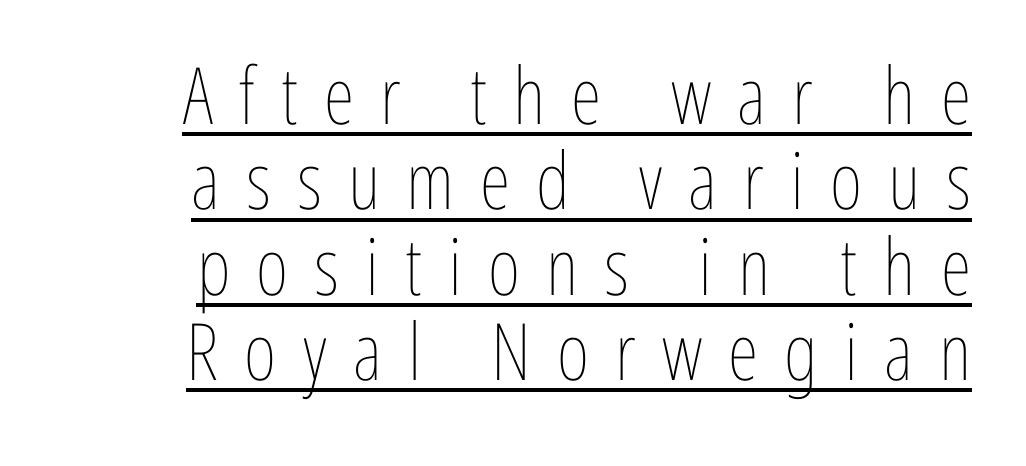
Q: Is the text bold? A: No.
Q: Is the text italic (slanted)? A: No, it is upright.
Q: Is the text underlined? A: Yes.
Q: Is the spacing between letters normal or unusually wide? A: Unusually wide.
Q: Is the spacing between lines tight, normal or loose? A: Tight.
Q: Width (condensed, normal, or wide)? A: Condensed.
Q: Stroke contrast? A: Low.
Q: x-height? A: Medium.
Q: Monospaced? A: No.
